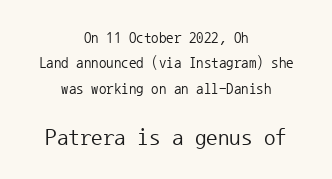
The font sits on the lighter half of the weight spectrum, regular included. These lines were composed using upright roman letters. Whoever set this chose a conventional vertical rhythm. Beneath every word, the page is bare.
